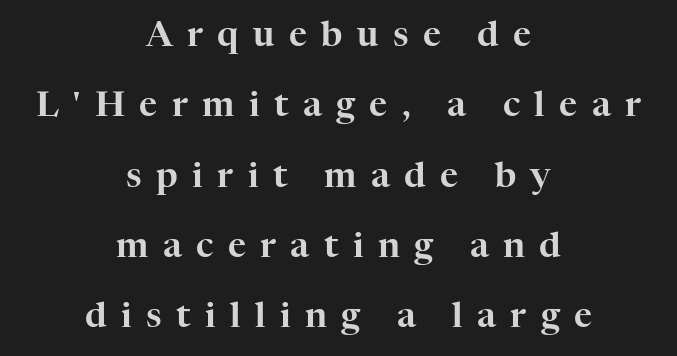
{"serif": "yes", "italic": "no", "width": "normal", "stroke_contrast": "high", "x_height": "medium", "monospaced": "no", "underline": "no", "align": "center", "line_spacing": "loose", "line_spacing_ratio": 2.01, "letter_spacing": "wide", "letter_spacing_em": 0.41, "glyph_px": 35}
